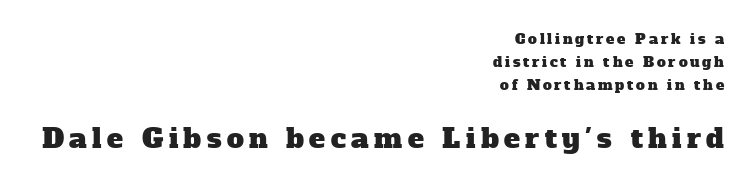
The image shows 27 px text type; set right-aligned, normal line spacing (1.65x), unusually wide letter spacing (+0.2 em), not underlined; the second (bottom) block is 1.93x larger.
